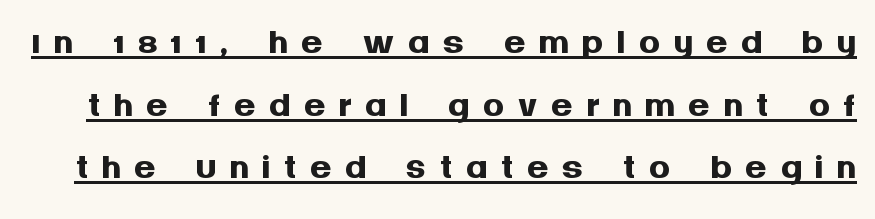
Q: Is the text bold? A: Yes.
Q: Is the text italic (slanted)? A: No, it is upright.
Q: Is the typeface a serif or a sans-serif typeface? A: Sans-serif.
Q: Is the text underlined? A: Yes.
Q: Is the spacing between letters normal or unusually wide? A: Unusually wide.
Q: Width (condensed, normal, or wide)? A: Normal.
Q: Stroke contrast? A: Medium.
Q: x-height? A: Large.
Q: Monospaced? A: No.
